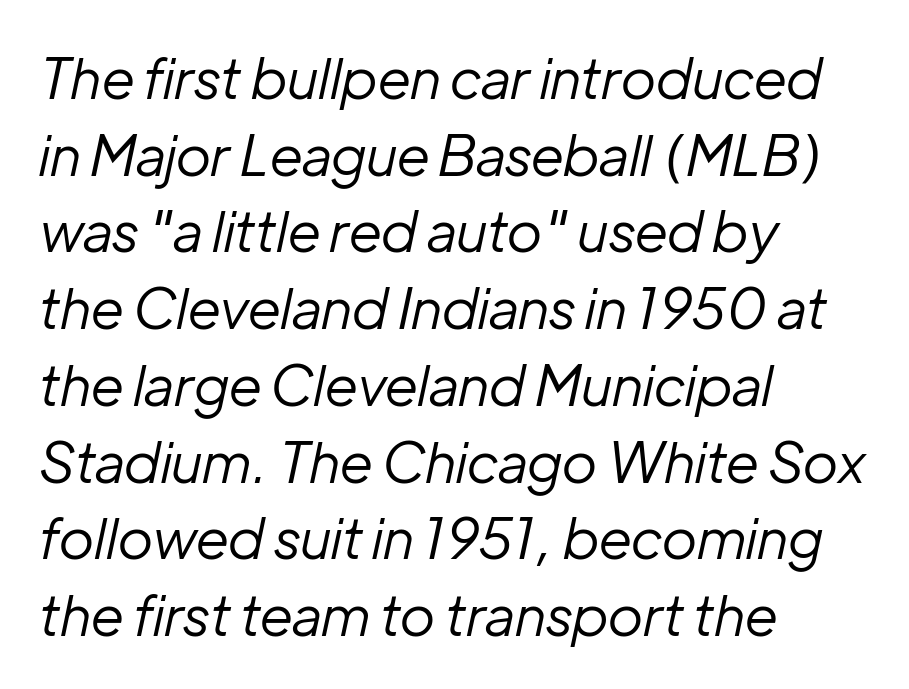
Q: Is the text bold? A: No.
Q: Is the text italic (slanted)? A: Yes, it leans right by about 12 degrees.
Q: Is the text underlined? A: No.
Q: How is the paragraph aligned? A: Left-aligned.
Q: Is the spacing between letters normal or unusually wide? A: Normal.
Q: Is the spacing between lines tight, normal or loose? A: Normal.
Q: Width (condensed, normal, or wide)? A: Normal.
Q: Stroke contrast? A: Low.
Q: x-height? A: Medium.
Q: Monospaced? A: No.
